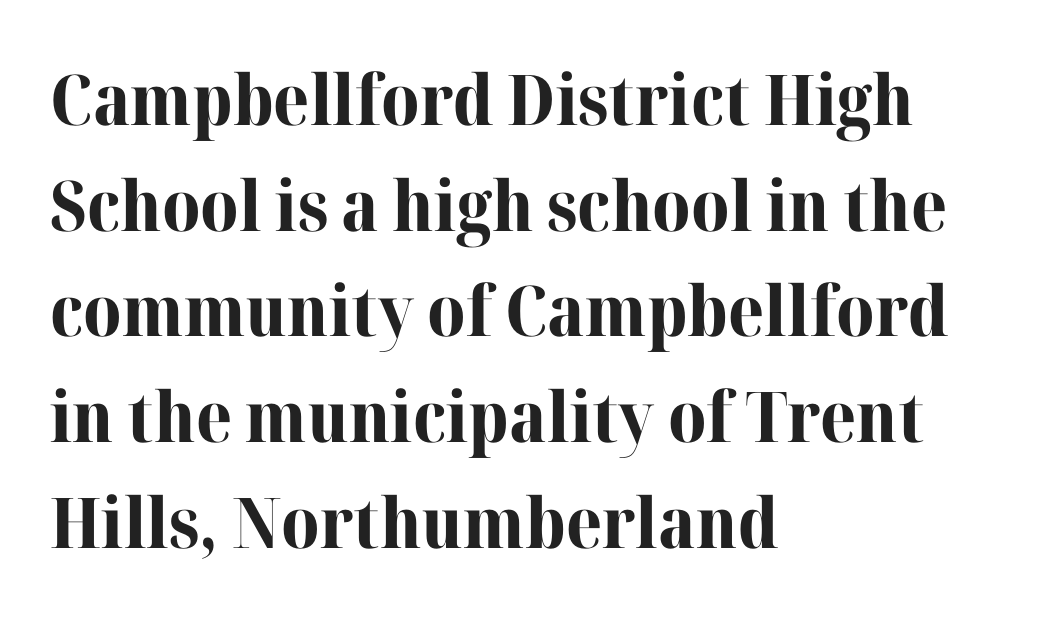
Q: Is the text bold? A: Yes.
Q: Is the text italic (slanted)? A: No, it is upright.
Q: Is the typeface a serif or a sans-serif typeface? A: Serif.
Q: Is the text underlined? A: No.
Q: How is the paragraph aligned? A: Left-aligned.
Q: Is the spacing between letters normal or unusually wide? A: Normal.
Q: Is the spacing between lines tight, normal or loose? A: Normal.
Q: Width (condensed, normal, or wide)? A: Normal.
Q: Stroke contrast? A: High.
Q: x-height? A: Medium.
Q: Monospaced? A: No.
